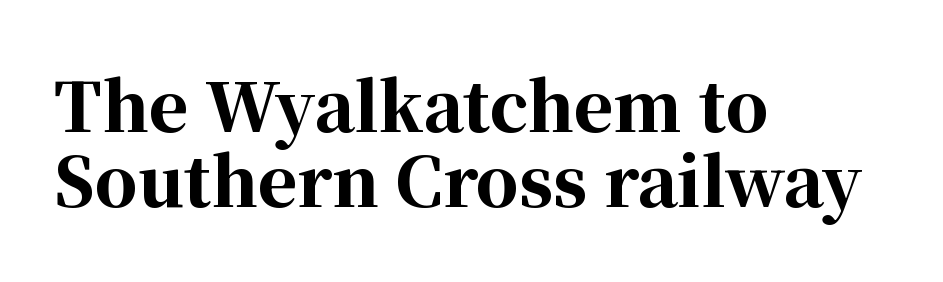
Q: Is the text bold? A: Yes.
Q: Is the text italic (slanted)? A: No, it is upright.
Q: Is the typeface a serif or a sans-serif typeface? A: Serif.
Q: Is the text underlined? A: No.
Q: How is the paragraph aligned? A: Left-aligned.
Q: Is the spacing between letters normal or unusually wide? A: Normal.
Q: Is the spacing between lines tight, normal or loose? A: Tight.
Q: Width (condensed, normal, or wide)? A: Normal.
Q: Stroke contrast? A: High.
Q: x-height? A: Medium.
Q: Monospaced? A: No.
